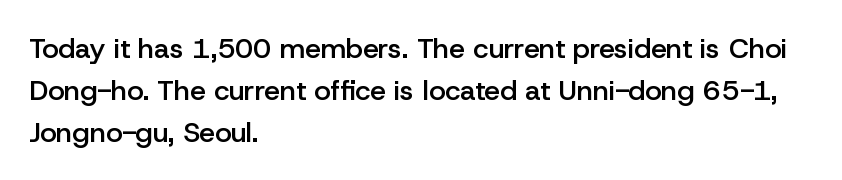
Q: Is the text bold? A: Semi-bold.
Q: Is the text italic (slanted)? A: No, it is upright.
Q: Is the typeface a serif or a sans-serif typeface? A: Sans-serif.
Q: Is the text underlined? A: No.
Q: How is the paragraph aligned? A: Left-aligned.
Q: Is the spacing between letters normal or unusually wide? A: Normal.
Q: Is the spacing between lines tight, normal or loose? A: Normal.
Q: Width (condensed, normal, or wide)? A: Normal.
Q: Stroke contrast? A: Low.
Q: x-height? A: Medium.
Q: Monospaced? A: No.
